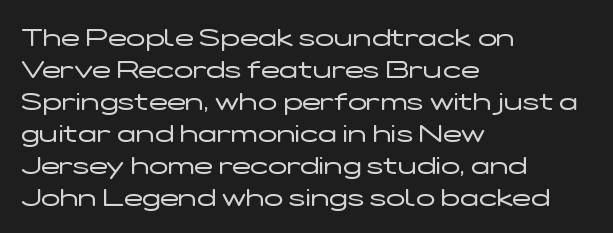
Q: Is the text bold? A: No.
Q: Is the text italic (slanted)? A: No, it is upright.
Q: Is the text underlined? A: No.
Q: How is the paragraph aligned? A: Left-aligned.
Q: Is the spacing between letters normal or unusually wide? A: Normal.
Q: Is the spacing between lines tight, normal or loose? A: Normal.
